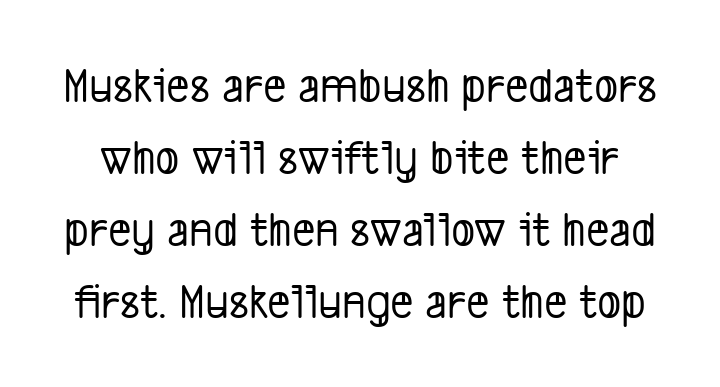
Q: Is the typeface a serif or a sans-serif typeface? A: Sans-serif.
Q: Is the text underlined? A: No.
Q: Is the spacing between letters normal or unusually wide? A: Normal.
Q: Is the spacing between lines tight, normal or loose? A: Normal.
Q: Width (condensed, normal, or wide)? A: Condensed.
Q: Stroke contrast? A: Low.
Q: x-height? A: Medium.
Q: Monospaced? A: No.
